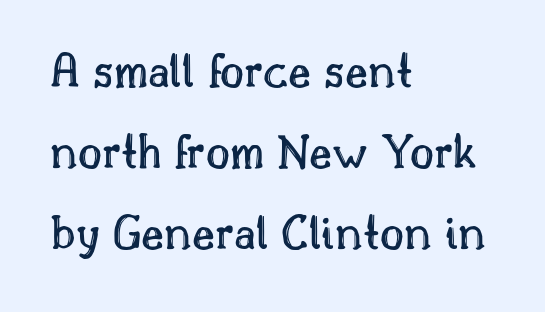
{"italic": "no", "width": "normal", "x_height": "small", "monospaced": "no", "underline": "no", "align": "left", "line_spacing": "normal", "line_spacing_ratio": 1.56, "letter_spacing": "normal", "letter_spacing_em": 0.0, "glyph_px": 52}
